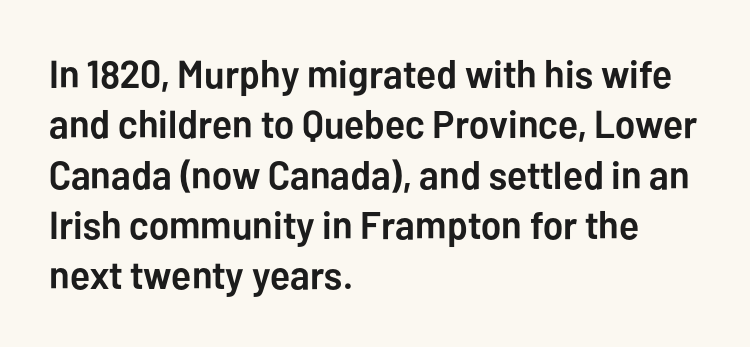
The image shows 39 px semibold sans-serif type, upright; set left-aligned, normal line spacing (1.29x), normal letter spacing, not underlined; low stroke contrast and a medium x-height.
